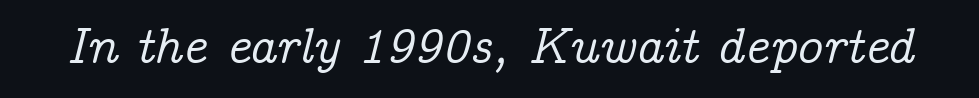
{"serif": "yes", "italic": "yes", "lean": "right", "slant_degrees": 14, "width": "normal", "stroke_contrast": "low", "x_height": "medium", "monospaced": "no", "underline": "no", "letter_spacing": "normal", "letter_spacing_em": 0.0, "glyph_px": 51}
